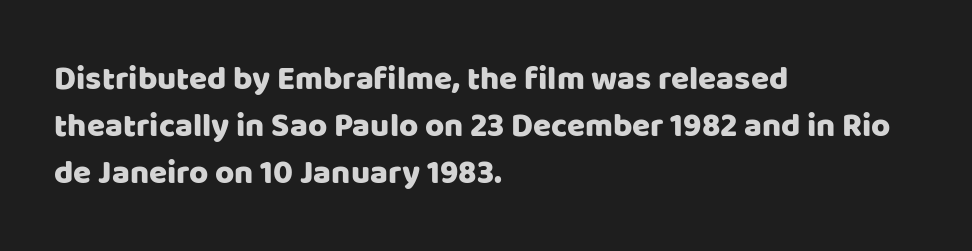
{"serif": "no", "italic": "no", "width": "normal", "stroke_contrast": "low", "x_height": "large", "monospaced": "no", "underline": "no", "align": "left", "line_spacing": "normal", "line_spacing_ratio": 1.43, "letter_spacing": "normal", "letter_spacing_em": 0.0, "glyph_px": 33}
